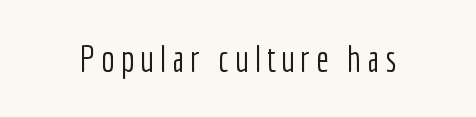
The cut favours lightness, reaching ordinary text weight at its darkest. A typesetter would label this face a sans. The passage shown is typed in a proportional face where columns would drift. The typography opts for an upright posture over an oblique one. Rule under the text: the space is simply empty.
